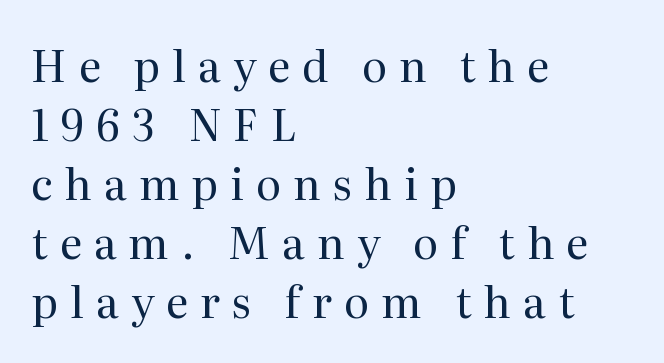
{"serif": "yes", "italic": "no", "bold": "no", "weight": "regular", "width": "normal", "stroke_contrast": "medium", "x_height": "medium", "monospaced": "no", "underline": "no", "align": "left", "line_spacing": "normal", "line_spacing_ratio": 1.37, "letter_spacing": "wide", "letter_spacing_em": 0.28, "glyph_px": 43}
